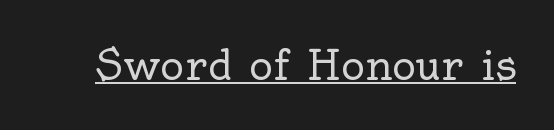
{"serif": "yes", "italic": "no", "bold": "no", "weight": "regular", "width": "normal", "x_height": "small", "monospaced": "no", "underline": "yes", "letter_spacing": "normal", "letter_spacing_em": 0.0, "glyph_px": 41}
